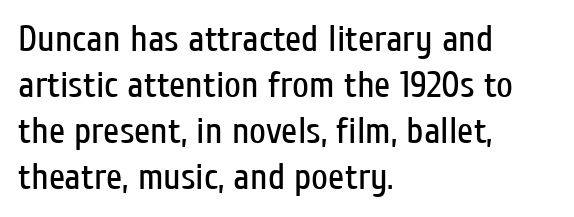
Q: Is the text bold? A: No.
Q: Is the text italic (slanted)? A: No, it is upright.
Q: Is the typeface a serif or a sans-serif typeface? A: Sans-serif.
Q: Is the text underlined? A: No.
Q: How is the paragraph aligned? A: Left-aligned.
Q: Is the spacing between letters normal or unusually wide? A: Normal.
Q: Width (condensed, normal, or wide)? A: Condensed.
Q: Stroke contrast? A: Low.
Q: x-height? A: Medium.
Q: Monospaced? A: No.
